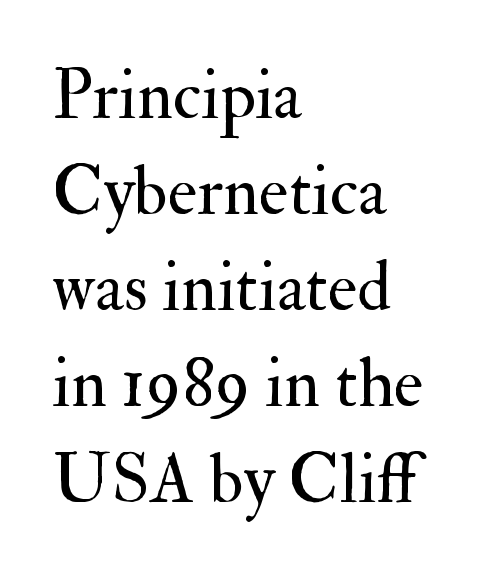
{"serif": "yes", "italic": "no", "bold": "no", "weight": "regular", "width": "normal", "stroke_contrast": "medium", "x_height": "small", "monospaced": "no", "underline": "no", "align": "left", "line_spacing": "normal", "line_spacing_ratio": 1.37, "letter_spacing": "normal", "letter_spacing_em": 0.0, "glyph_px": 70}
